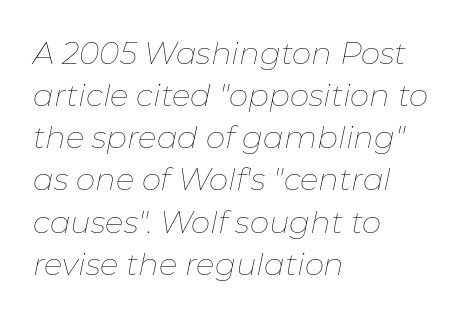
Has an underline been added? It has not. What stands out about the letter spacing? Nothing — it is the standard amount. Stem width sits at or under what a default text font uses. Looks like regular typesetting: each glyph gets only the width it needs. This is oblique type, the kind used for emphasis or titles. Leftover space on each line is placed entirely after the last word.
